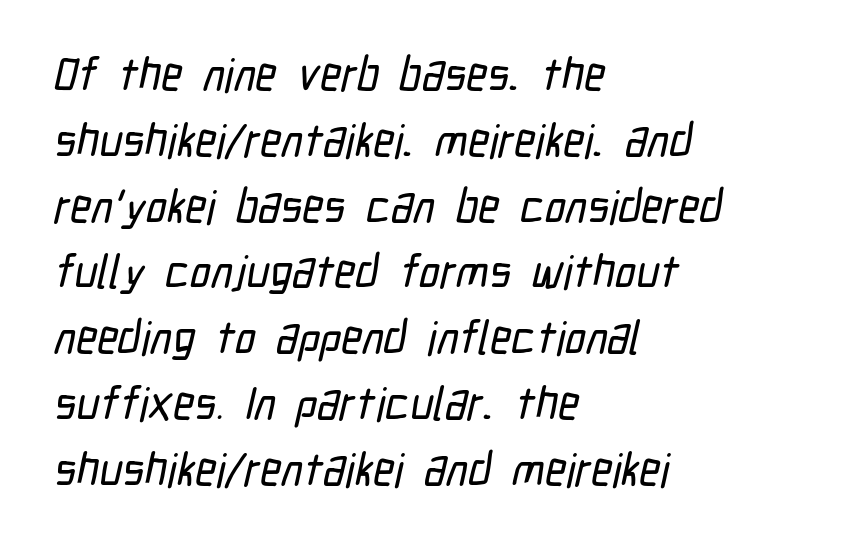
Q: Is the typeface a serif or a sans-serif typeface? A: Sans-serif.
Q: Is the text underlined? A: No.
Q: How is the paragraph aligned? A: Left-aligned.
Q: Is the spacing between letters normal or unusually wide? A: Normal.
Q: Is the spacing between lines tight, normal or loose? A: Normal.
Q: Width (condensed, normal, or wide)? A: Condensed.
Q: Stroke contrast? A: Low.
Q: x-height? A: Medium.
Q: Monospaced? A: No.
